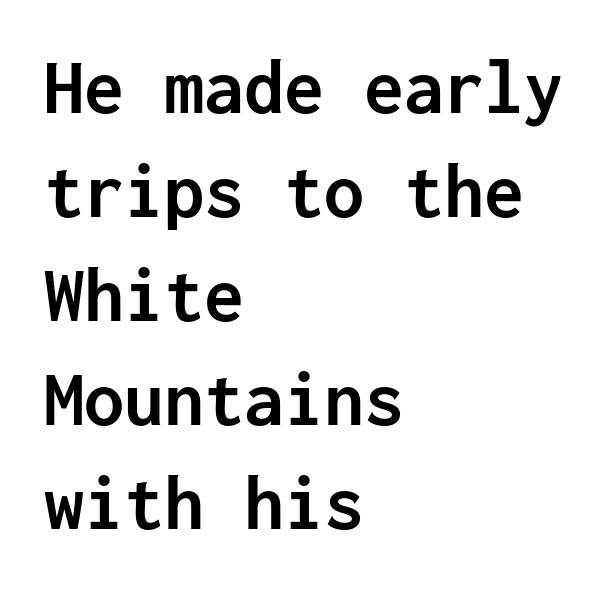
{"serif": "no", "italic": "no", "bold": "yes", "weight": "semibold", "width": "normal", "stroke_contrast": "low", "x_height": "medium", "monospaced": "yes", "underline": "no", "align": "left", "line_spacing": "normal", "line_spacing_ratio": 1.3, "letter_spacing": "normal", "letter_spacing_em": 0.0, "glyph_px": 80}
